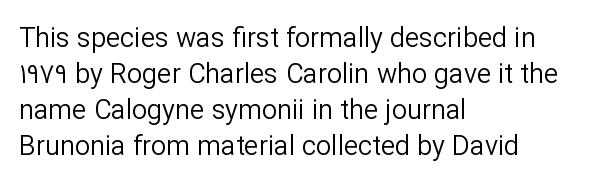
{"italic": "no", "bold": "no", "underline": "no", "align": "left", "line_spacing": "normal", "line_spacing_ratio": 1.33, "letter_spacing": "normal", "letter_spacing_em": 0.0, "glyph_px": 27}
